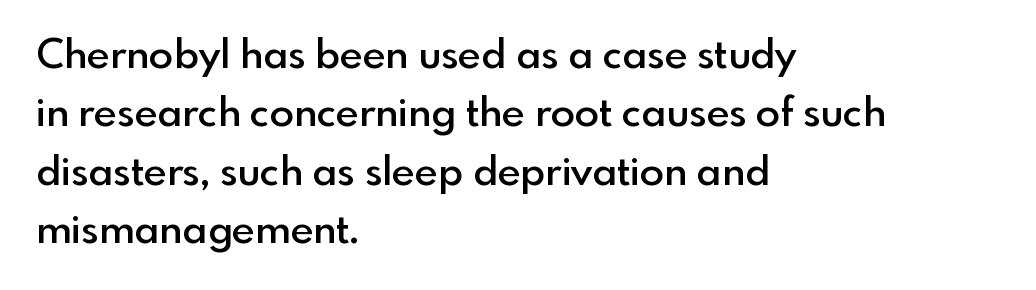
Characters remain perfectly vertical along every line. The strip under each line holds only bare page. A typesetter would call this leading conventional body-copy spacing. The letters are semibold — heavier than regular but short of a full bold. This rendering employs a face without finishing strokes, i.e., a sans-serif.
